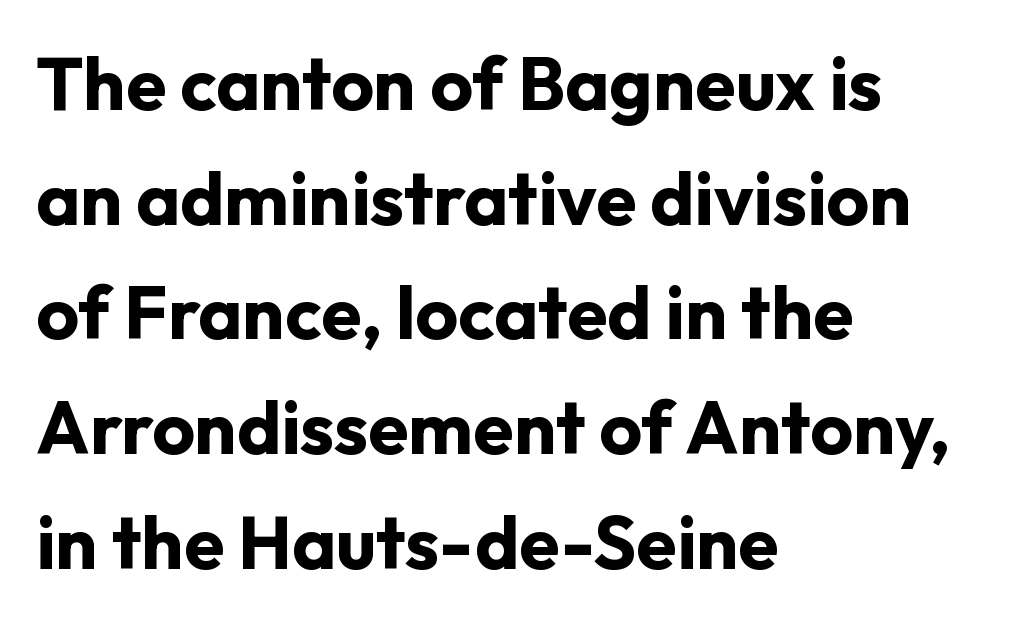
Short and long lines alike share a common starting point at left. A clean baseline with only descenders dipping below it. The face used here is a sans, in the tradition of grotesques and geometrics. The face used here is proportionally spaced, like ordinary book or web type.
